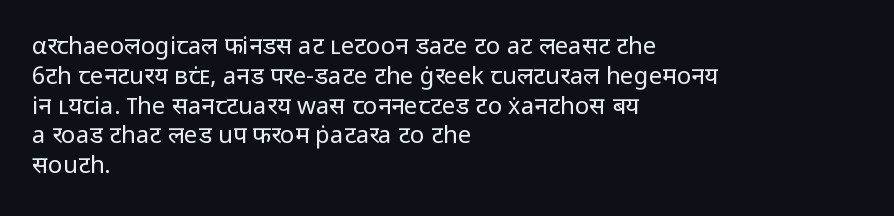
Q: Is the text bold? A: No.
Q: Is the text italic (slanted)? A: No, it is upright.
Q: Is the text underlined? A: No.
Q: How is the paragraph aligned? A: Left-aligned.
Q: Is the spacing between letters normal or unusually wide? A: Normal.
